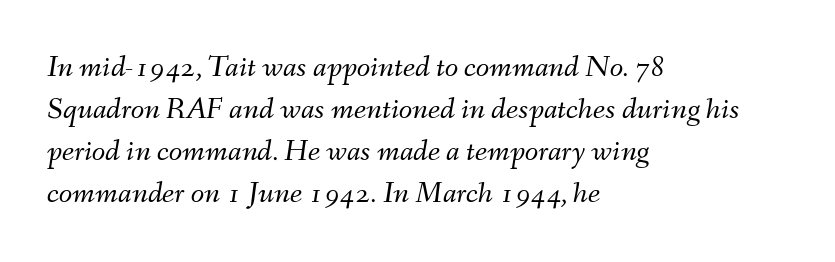
The image shows 31 px light type, italic (leaning right); set left-aligned, normal line spacing (1.35x), normal letter spacing, not underlined; medium stroke contrast and a small x-height.
